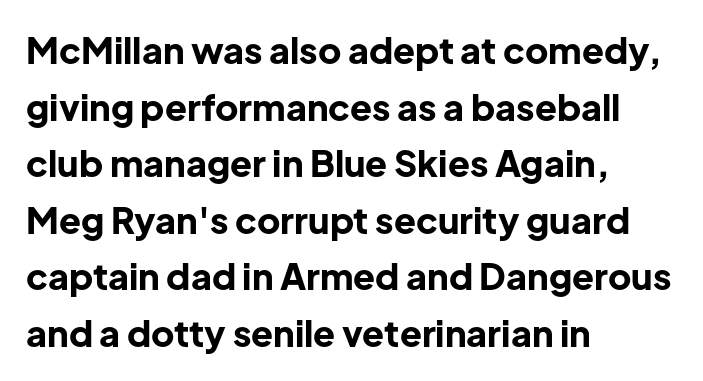
The rendering anchors every line to the left-hand side. The type family on display is of the sans-serif kind. Here the glyphs are tracked normally, forming tight word shapes. Rendered with straight, roman letterforms. The passage shown is typed in a proportional face where columns would drift. Whoever set this chose a conventional vertical rhythm.
